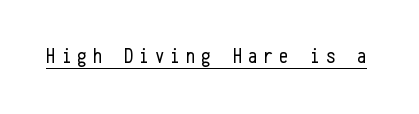
{"italic": "no", "bold": "no", "underline": "yes", "letter_spacing": "wide", "letter_spacing_em": 0.29, "glyph_px": 21}
